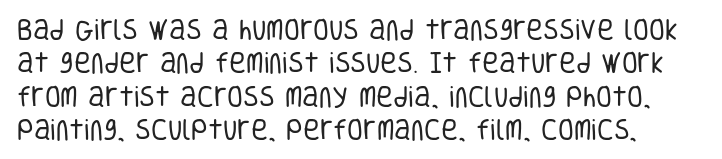
Nothing unusual about the tracking: characters are spaced as the font intends. The passage shown stacks its lines at a standard gap. Every character sits straight up, as roman type does. Decoration check: the copy has no underline. The characters are drawn with everyday or finer stroke widths.
